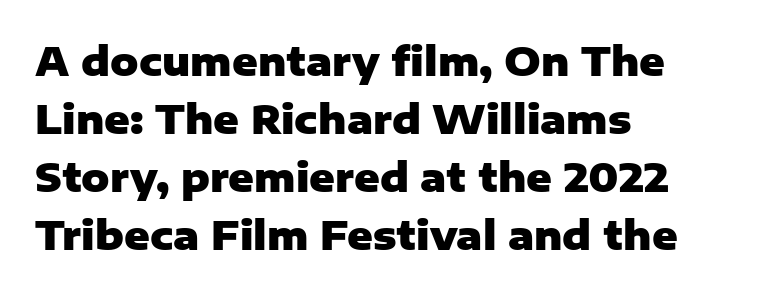
Ordinary non-slanted type is in use. Every letter is thick-stroked: bold, no question. The font family rendered here belongs to the sans-serif group. Think of a printed novel: that variable character pitch is what you see here. The designer left line spacing at the default. The typesetter chose a ragged-right arrangement here.
